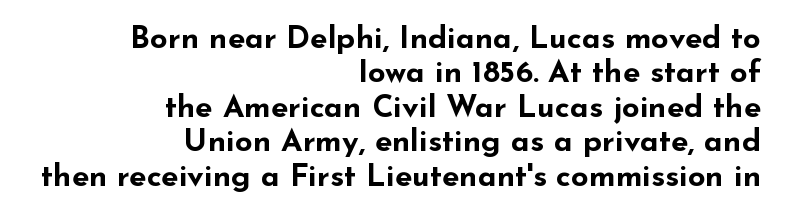
{"serif": "no", "italic": "no", "bold": "yes", "weight": "bold", "width": "wide", "stroke_contrast": "low", "x_height": "small", "monospaced": "no", "underline": "no", "align": "right", "line_spacing": "tight", "line_spacing_ratio": 1.11, "letter_spacing": "normal", "letter_spacing_em": 0.0, "glyph_px": 31}
